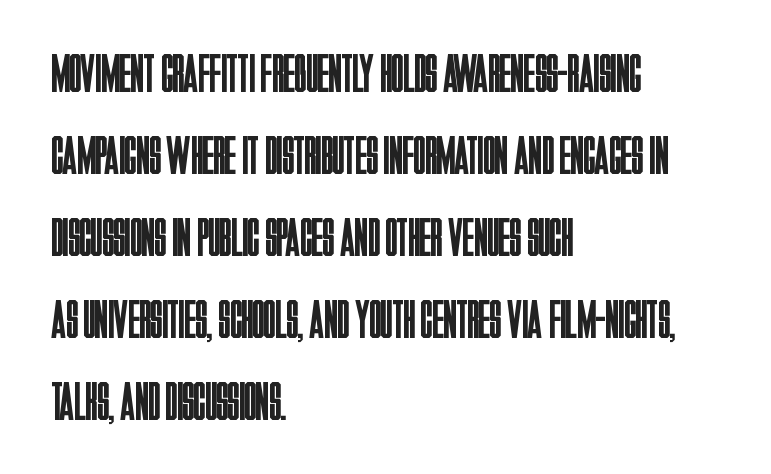
The image shows 54 px regular-weight, condensed sans-serif type, upright; set left-aligned, normal line spacing (1.52x), normal letter spacing, not underlined; low stroke contrast and a large x-height.
